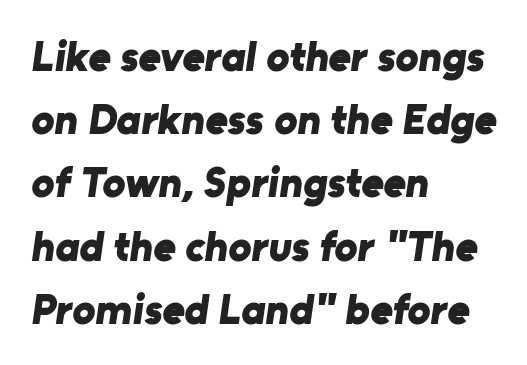
Q: Is the text bold? A: Yes.
Q: Is the typeface a serif or a sans-serif typeface? A: Sans-serif.
Q: Is the text underlined? A: No.
Q: How is the paragraph aligned? A: Left-aligned.
Q: Is the spacing between letters normal or unusually wide? A: Normal.
Q: Is the spacing between lines tight, normal or loose? A: Normal.
Q: Width (condensed, normal, or wide)? A: Normal.
Q: Stroke contrast? A: Low.
Q: x-height? A: Medium.
Q: Monospaced? A: No.
